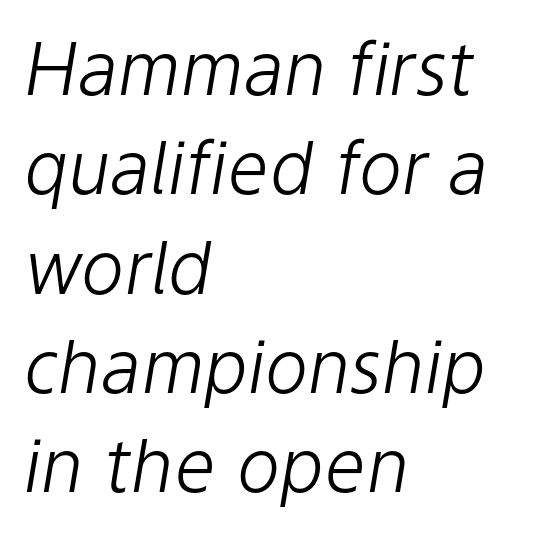
Q: Is the text bold? A: No.
Q: Is the text italic (slanted)? A: Yes, it leans right by about 9 degrees.
Q: Is the text underlined? A: No.
Q: How is the paragraph aligned? A: Left-aligned.
Q: Is the spacing between letters normal or unusually wide? A: Normal.
Q: Is the spacing between lines tight, normal or loose? A: Normal.
Q: Width (condensed, normal, or wide)? A: Normal.
Q: Stroke contrast? A: Low.
Q: x-height? A: Medium.
Q: Monospaced? A: No.
